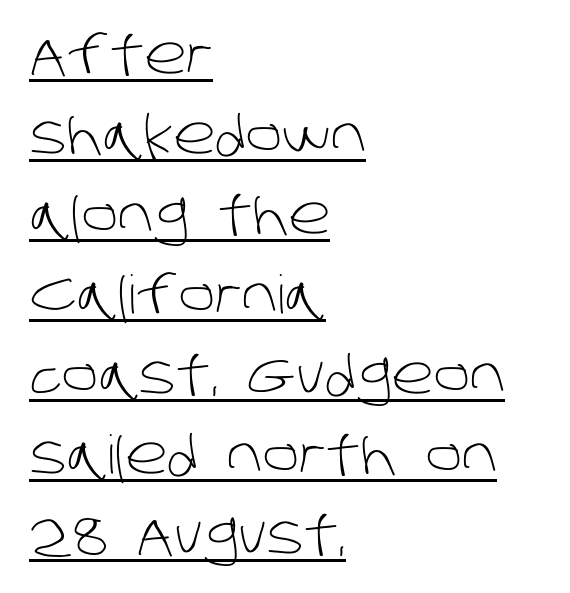
The image shows 53 px light sans-serif type; set left-aligned, normal line spacing (1.51x), normal letter spacing, underlined; low stroke contrast and a large x-height.
